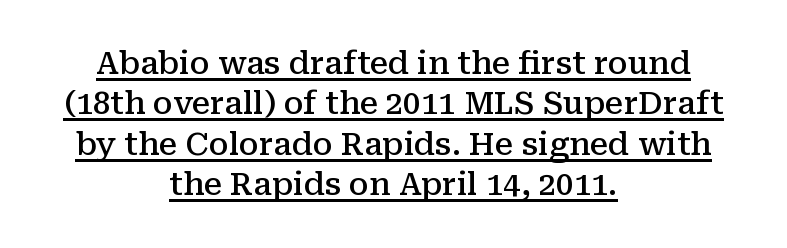
In terms of weight, the rendering is demibold, just under bold. The type family on display is of the serif kind. Standard letterfit; no display-style spreading of the glyphs. The letters advance in unequal steps, a hallmark of proportional type. Upright lettering throughout. Each line is balanced around a shared central axis.
